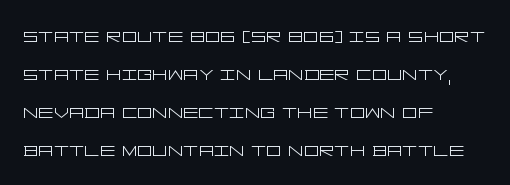
Caption: standard tracking, unaltered. How would I describe the line gaps? Plain and ordinary. Notice how the stems are strictly vertical — no italics here. The typeface has the unassuming heft of standard copy or less. The lines are quadded left.
